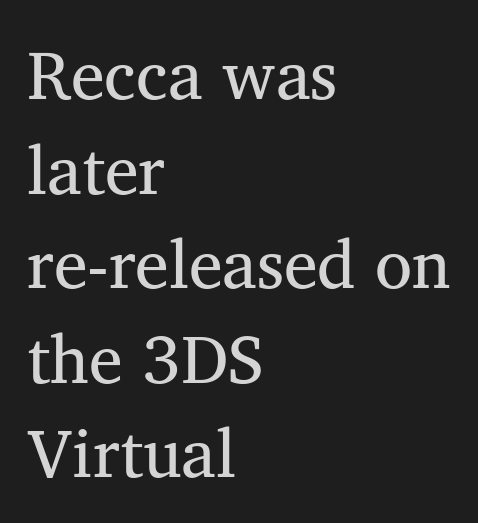
The image shows 68 px regular-weight serif type, upright; set left-aligned, normal line spacing (1.39x), normal letter spacing, not underlined; medium stroke contrast and a medium x-height.
